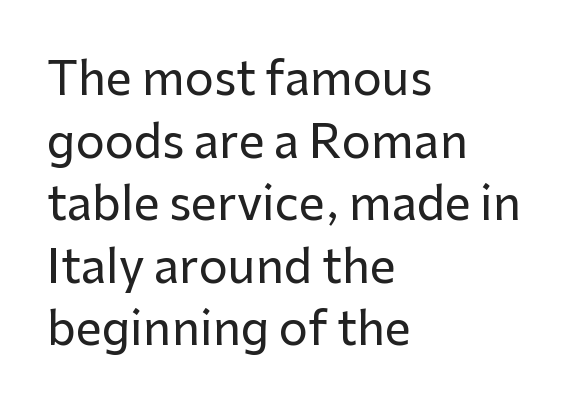
{"serif": "no", "italic": "no", "width": "normal", "stroke_contrast": "low", "x_height": "medium", "monospaced": "no", "underline": "no", "align": "left", "line_spacing": "normal", "line_spacing_ratio": 1.36, "letter_spacing": "normal", "letter_spacing_em": 0.0, "glyph_px": 46}
